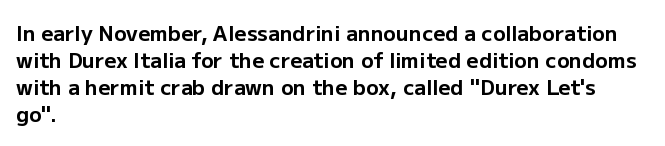
{"italic": "no", "bold": "yes", "underline": "no", "align": "left", "line_spacing": "normal", "line_spacing_ratio": 1.29, "letter_spacing": "normal", "letter_spacing_em": 0.0, "glyph_px": 21}
